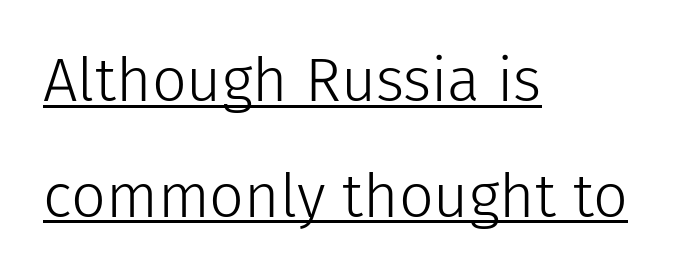
Reading down the block, your eye returns to a fixed left position each line. The letters stand upright; this is a roman face. The strokes are not fattened; the text isn't bold. Proportional: the letters do not fall into vertical columns. The specimen includes a rule beneath the text block's lines. The line texture is even and compact thanks to regular tracking.
